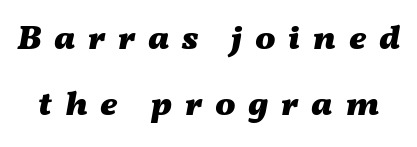
A typesetter would call this proportional, since set widths differ per character. Posture: slanted. The rendering inserts visible extra space after every character. Only glyphs here, with clear space below each row.
